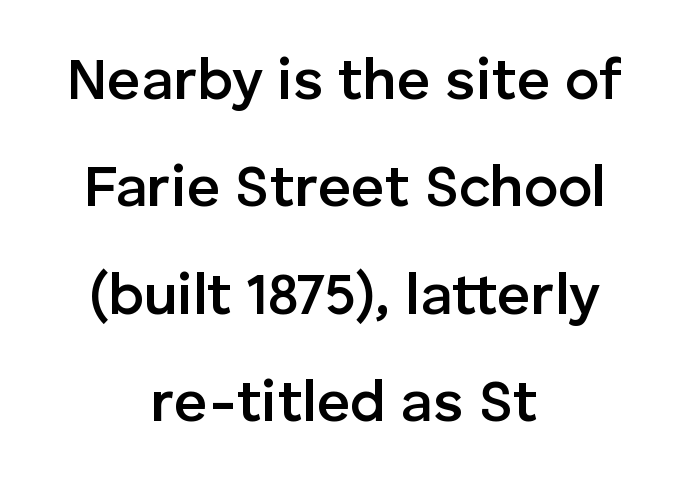
{"serif": "no", "italic": "no", "bold": "semi", "weight": "semibold", "width": "normal", "stroke_contrast": "low", "x_height": "medium", "monospaced": "no", "underline": "no", "align": "center", "line_spacing_ratio": 1.85, "letter_spacing": "normal", "letter_spacing_em": 0.0, "glyph_px": 58}
